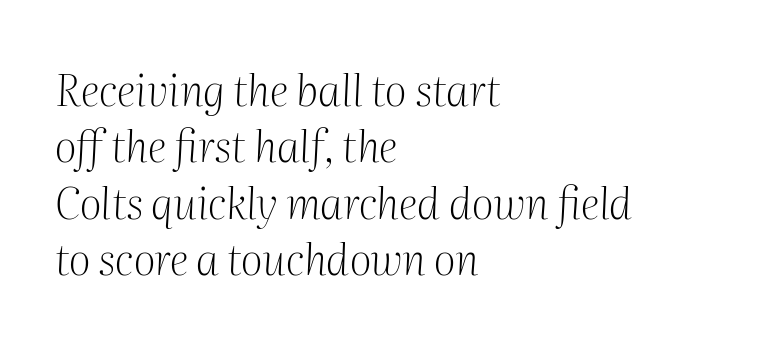
The image shows 43 px light serif type, italic (leaning right); set left-aligned, normal line spacing (1.31x), normal letter spacing, not underlined; medium stroke contrast and a medium x-height.
